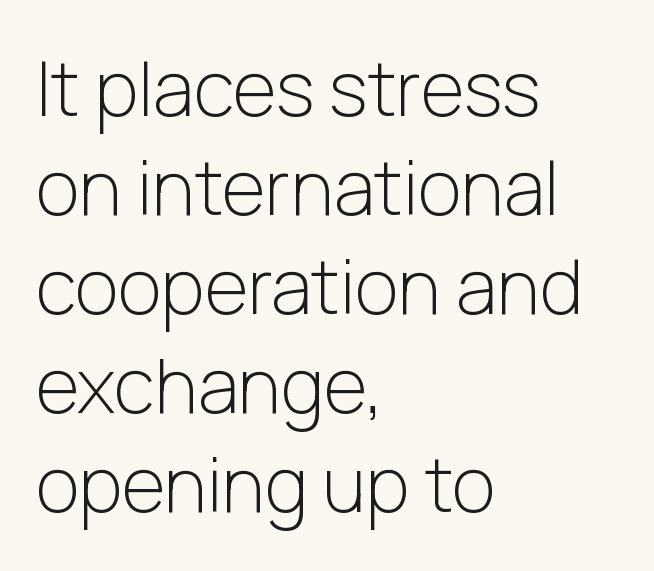
The image shows 75 px light sans-serif type, upright; set left-aligned, normal line spacing (1.32x), normal letter spacing, not underlined; low stroke contrast and a medium x-height.
